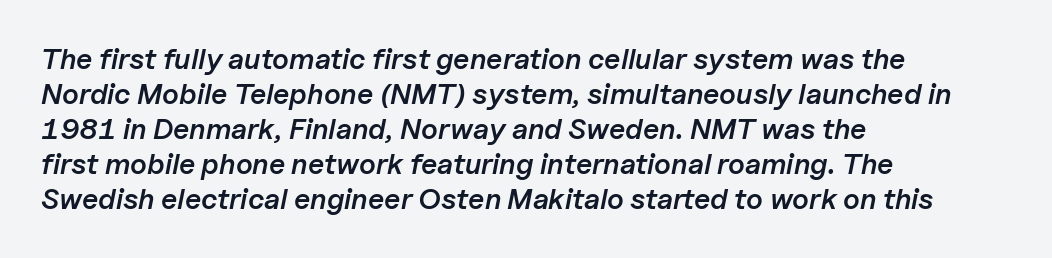
The image shows 29 px semibold type, italic (leaning right); set left-aligned, line spacing 1.21x, normal letter spacing, not underlined; low stroke contrast and a medium x-height.
